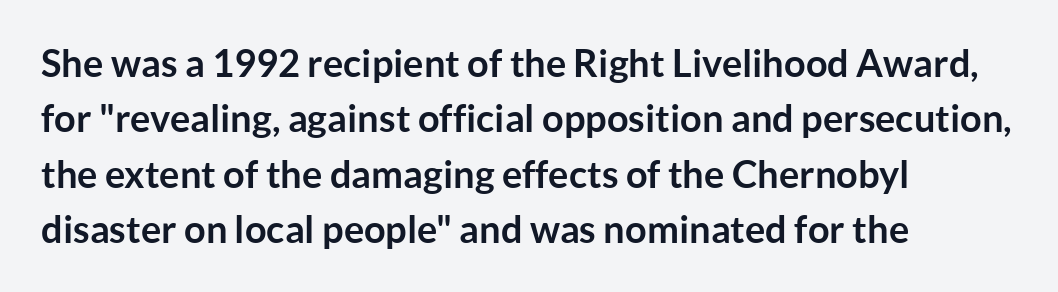
Each new line begins a customary step beneath the previous one. Descenders are the only things crossing below the line. This rendering employs a face without finishing strokes, i.e., a sans-serif. The passage shown is typed in a proportional face where columns would drift.
